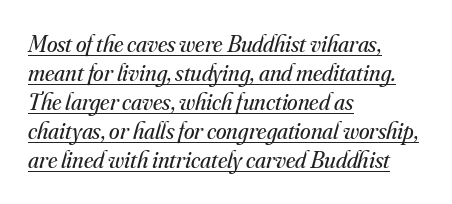
It's the slanting kind of type. Every word sits above its own underline. Bold? No — there's no thickening of the strokes. Casual observation: everything's shoved over to the left. You could call the tracking neutral — neither tight nor loose.
